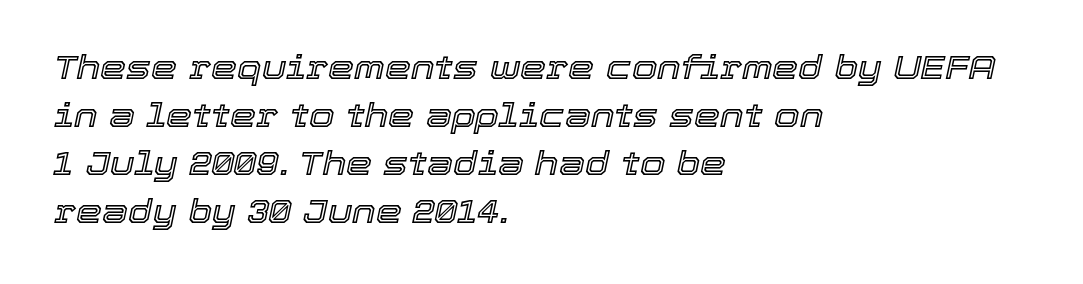
{"italic": "yes", "lean": "right", "slant_degrees": 12, "width": "normal", "x_height": "medium", "monospaced": "no", "underline": "no", "align": "left", "line_spacing": "normal", "line_spacing_ratio": 1.45, "letter_spacing": "normal", "letter_spacing_em": 0.0, "glyph_px": 33}
